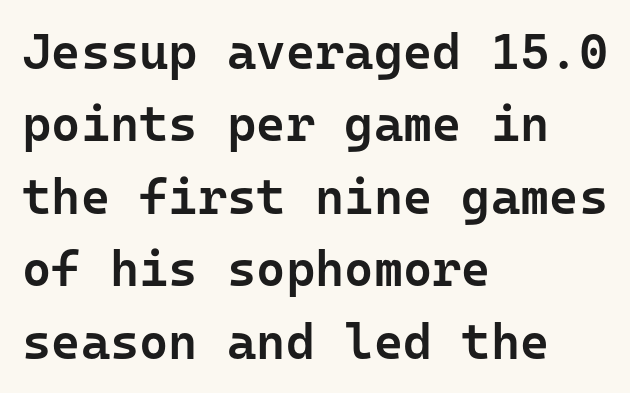
Q: Is the text bold? A: Semi-bold.
Q: Is the text italic (slanted)? A: No, it is upright.
Q: Is the typeface a serif or a sans-serif typeface? A: Sans-serif.
Q: Is the text underlined? A: No.
Q: How is the paragraph aligned? A: Left-aligned.
Q: Is the spacing between letters normal or unusually wide? A: Normal.
Q: Is the spacing between lines tight, normal or loose? A: Normal.
Q: Width (condensed, normal, or wide)? A: Normal.
Q: Stroke contrast? A: Low.
Q: x-height? A: Medium.
Q: Monospaced? A: Yes.
